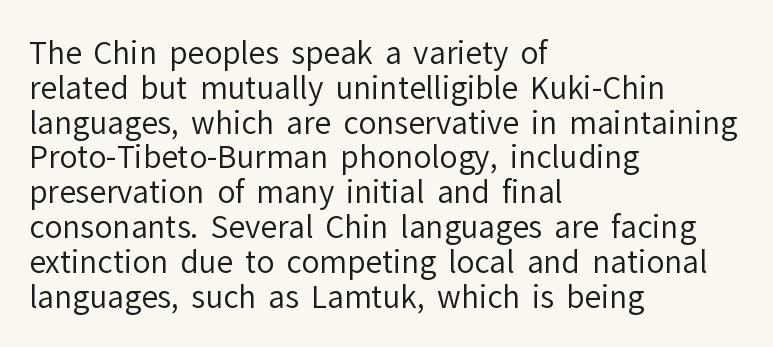
The image shows 30 px regular-weight sans-serif type, upright; set left-aligned, line spacing 1.16x, normal letter spacing, not underlined; low stroke contrast and a medium x-height.
